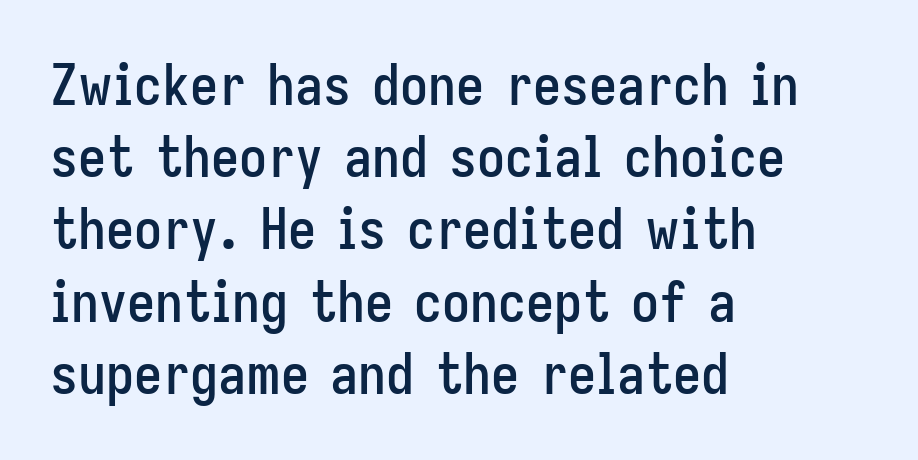
Caption: standard tracking, unaltered. Is this a sans? Yes — the strokes have no serifs. Is the block centered? No — it sits flush against the left margin. The rows are spaced the way most documents space them. Type without underlining. The face used here is proportionally spaced, like ordinary book or web type.
